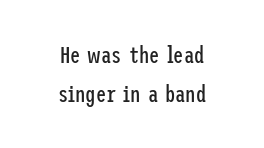
{"italic": "no", "bold": "no", "underline": "no", "align": "center", "line_spacing": "normal", "line_spacing_ratio": 1.69, "letter_spacing": "normal", "letter_spacing_em": 0.0, "glyph_px": 23}
